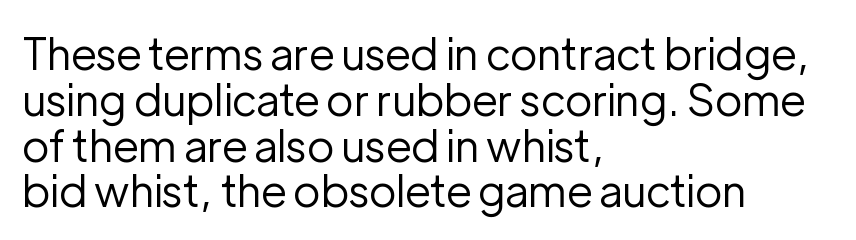
Q: Is the text bold? A: No.
Q: Is the text italic (slanted)? A: No, it is upright.
Q: Is the typeface a serif or a sans-serif typeface? A: Sans-serif.
Q: Is the text underlined? A: No.
Q: How is the paragraph aligned? A: Left-aligned.
Q: Is the spacing between letters normal or unusually wide? A: Normal.
Q: Is the spacing between lines tight, normal or loose? A: Tight.
Q: Width (condensed, normal, or wide)? A: Normal.
Q: Stroke contrast? A: Low.
Q: x-height? A: Medium.
Q: Monospaced? A: No.
